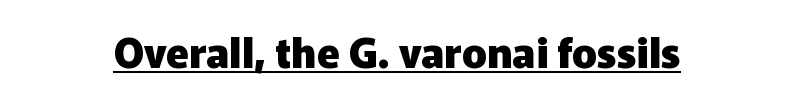
{"serif": "no", "italic": "no", "bold": "yes", "weight": "heavy", "width": "normal", "stroke_contrast": "low", "x_height": "medium", "monospaced": "no", "underline": "yes", "letter_spacing": "normal", "letter_spacing_em": 0.0, "glyph_px": 41}
